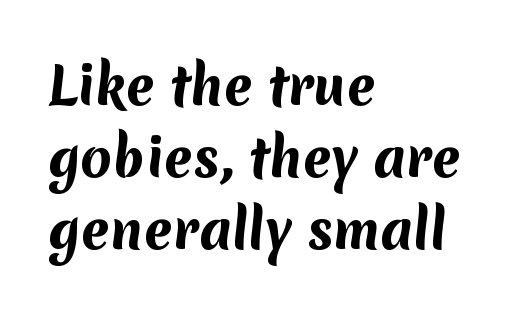
Does the copy run flush right? No — it runs flush left. Notice how descenders clear the ascenders below comfortably — that's standard leading. Nope, no serifs anywhere on these letters. Bold? Absolutely — the strokes are thick and heavy. The rendering keeps characters at their native spacing. This sample has the flowing, uneven cadence of proportional lettering.
